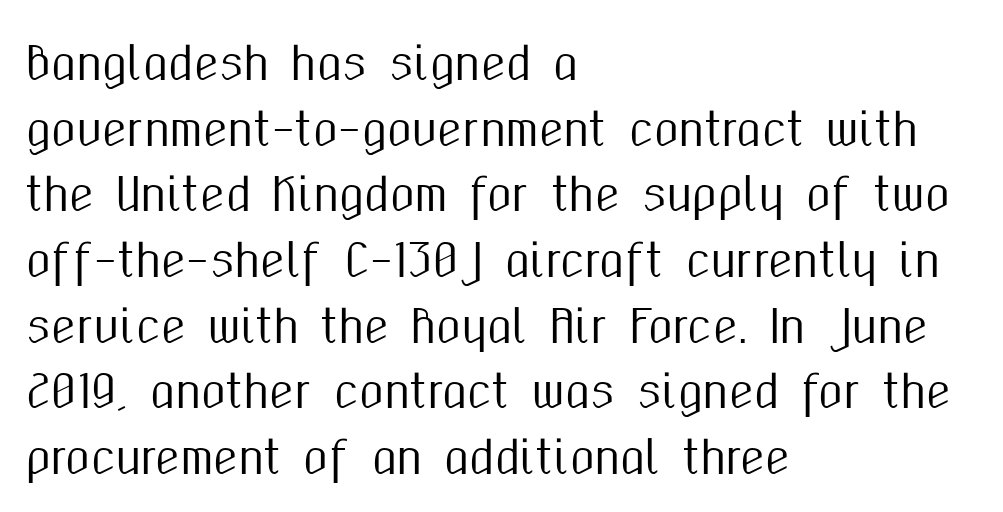
The image shows 45 px condensed sans-serif type, upright; set left-aligned, normal line spacing (1.46x), normal letter spacing, not underlined; medium stroke contrast and a medium x-height.
